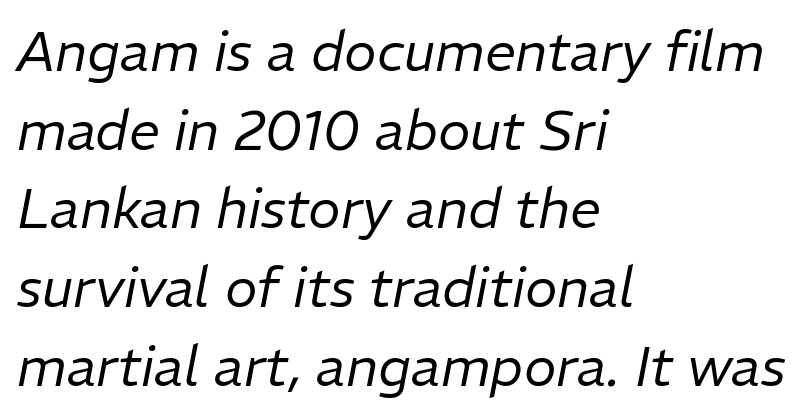
{"italic": "yes", "lean": "right", "slant_degrees": 11, "bold": "no", "weight": "regular", "width": "normal", "stroke_contrast": "low", "x_height": "medium", "monospaced": "no", "underline": "no", "align": "left", "line_spacing": "normal", "line_spacing_ratio": 1.43, "letter_spacing": "normal", "letter_spacing_em": 0.0, "glyph_px": 55}
